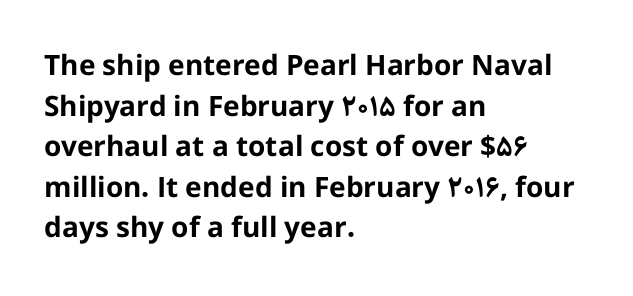
These lines are composed in type without serifs. Between one letter and the next there's only the usual sliver of space. A typesetter would call this proportional, since set widths differ per character. Regular leading. The strip under each line holds only bare page.
